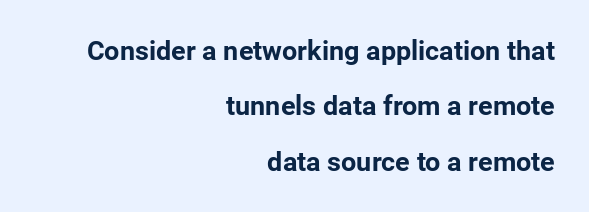
Q: Is the text bold? A: Yes.
Q: Is the text italic (slanted)? A: No, it is upright.
Q: Is the text underlined? A: No.
Q: How is the paragraph aligned? A: Right-aligned.
Q: Is the spacing between letters normal or unusually wide? A: Normal.
Q: Is the spacing between lines tight, normal or loose? A: Loose.
